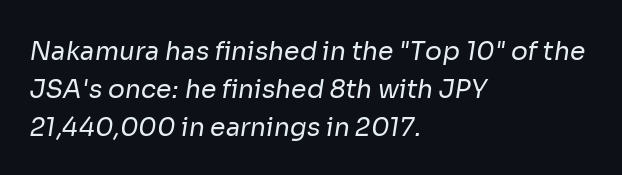
{"bold": "no", "underline": "no", "align": "left", "line_spacing": "normal", "line_spacing_ratio": 1.53, "letter_spacing": "normal", "letter_spacing_em": 0.0, "glyph_px": 25}
